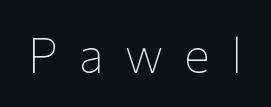
Q: Is the text bold? A: No.
Q: Is the text italic (slanted)? A: No, it is upright.
Q: Is the typeface a serif or a sans-serif typeface? A: Sans-serif.
Q: Is the text underlined? A: No.
Q: Is the spacing between letters normal or unusually wide? A: Unusually wide.
Q: Width (condensed, normal, or wide)? A: Normal.
Q: Stroke contrast? A: Low.
Q: x-height? A: Medium.
Q: Monospaced? A: No.
